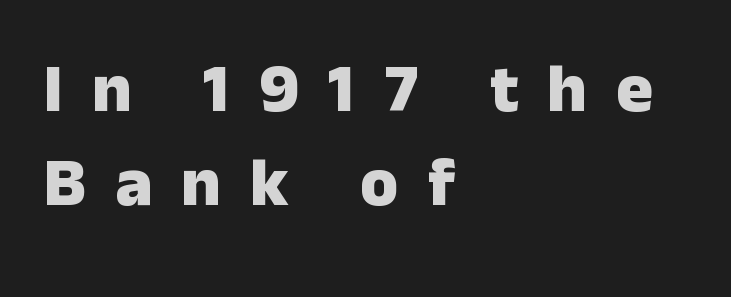
{"serif": "no", "italic": "no", "bold": "yes", "weight": "heavy", "width": "normal", "stroke_contrast": "low", "x_height": "medium", "monospaced": "no", "underline": "no", "align": "left", "line_spacing": "normal", "line_spacing_ratio": 1.36, "letter_spacing": "wide", "letter_spacing_em": 0.42, "glyph_px": 69}
